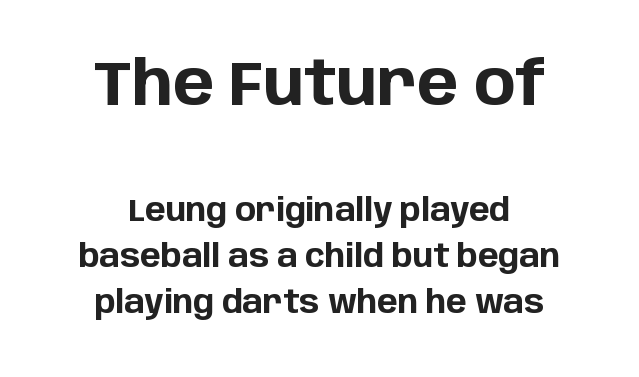
Q: Is the text bold? A: Yes.
Q: Is the text italic (slanted)? A: No, it is upright.
Q: Is the typeface a serif or a sans-serif typeface? A: Sans-serif.
Q: Is the text underlined? A: No.
Q: Is the spacing between letters normal or unusually wide? A: Normal.
Q: Is the spacing between lines tight, normal or loose? A: Normal.
Q: Which block of text is set in a larger size, the first (top) or the second (bottom)? A: The first (top) one.
Q: Width (condensed, normal, or wide)? A: Normal.
Q: Stroke contrast? A: Low.
Q: x-height? A: Large.
Q: Monospaced? A: No.
